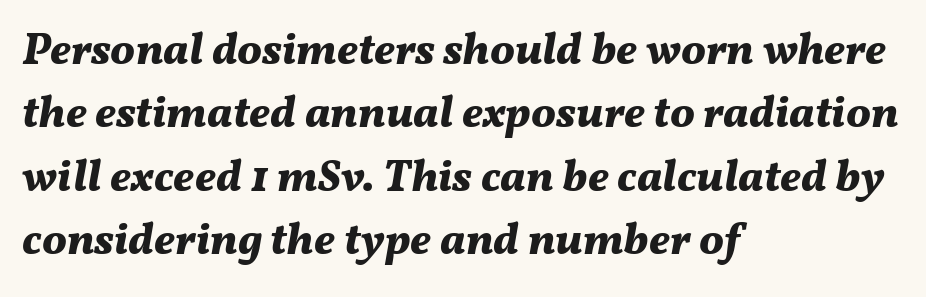
The face used here has a pronounced slope to its letters. The glyphs are unaccompanied by any horizontal stroke below them. If you drew a ruler down the left edge, every line would touch it. Line spacing here is normal. The face used here is proportionally spaced, like ordinary book or web type. What weight is shown? A full bold with thick strokes.
